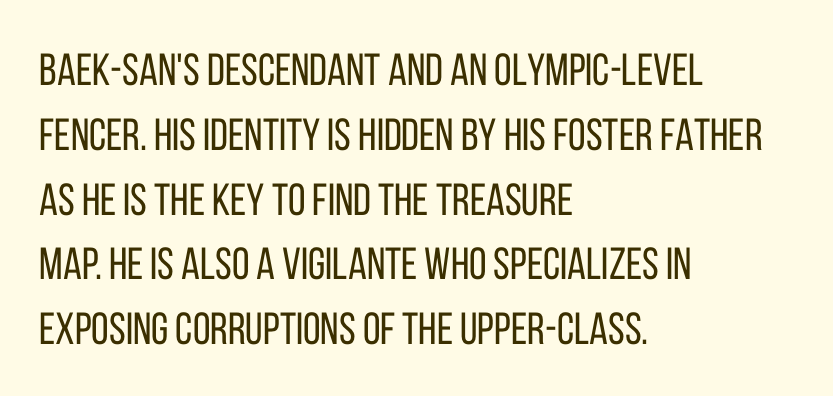
{"serif": "no", "italic": "no", "bold": "no", "weight": "regular", "width": "condensed", "stroke_contrast": "low", "x_height": "large", "monospaced": "no", "underline": "no", "align": "left", "line_spacing": "normal", "line_spacing_ratio": 1.44, "letter_spacing": "normal", "letter_spacing_em": 0.0, "glyph_px": 45}
